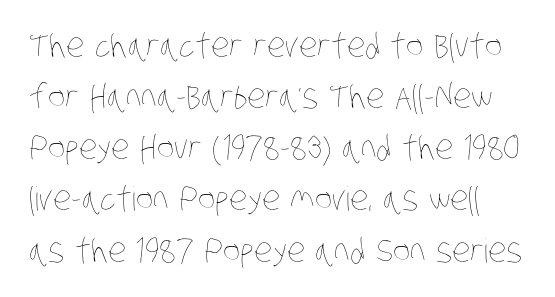
Q: Is the text bold? A: No.
Q: Is the text underlined? A: No.
Q: Is the spacing between letters normal or unusually wide? A: Normal.
Q: Is the spacing between lines tight, normal or loose? A: Normal.
Q: Width (condensed, normal, or wide)? A: Condensed.
Q: Stroke contrast? A: Low.
Q: x-height? A: Large.
Q: Monospaced? A: No.
